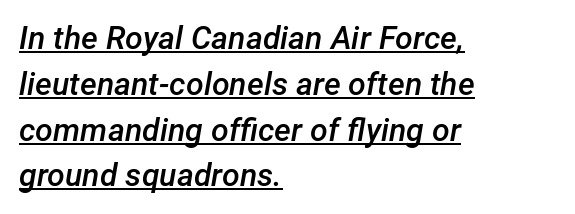
Q: Is the text bold? A: Semi-bold.
Q: Is the text italic (slanted)? A: Yes, it leans right by about 12 degrees.
Q: Is the text underlined? A: Yes.
Q: How is the paragraph aligned? A: Left-aligned.
Q: Is the spacing between letters normal or unusually wide? A: Normal.
Q: Is the spacing between lines tight, normal or loose? A: Normal.
Q: Width (condensed, normal, or wide)? A: Normal.
Q: Stroke contrast? A: Low.
Q: x-height? A: Medium.
Q: Monospaced? A: No.
